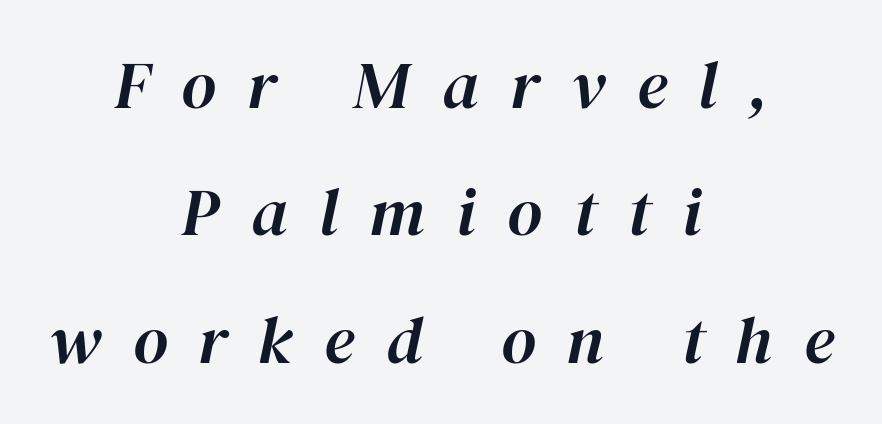
{"italic": "yes", "lean": "right", "slant_degrees": 12, "width": "normal", "stroke_contrast": "high", "x_height": "medium", "monospaced": "no", "underline": "no", "align": "center", "line_spacing": "loose", "line_spacing_ratio": 1.9, "letter_spacing": "wide", "letter_spacing_em": 0.47, "glyph_px": 67}
